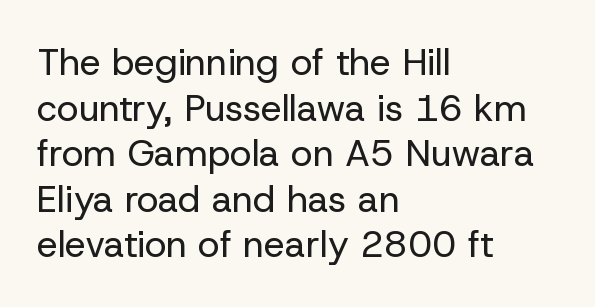
Q: Is the text bold? A: No.
Q: Is the text italic (slanted)? A: No, it is upright.
Q: Is the typeface a serif or a sans-serif typeface? A: Sans-serif.
Q: Is the text underlined? A: No.
Q: How is the paragraph aligned? A: Left-aligned.
Q: Is the spacing between letters normal or unusually wide? A: Normal.
Q: Width (condensed, normal, or wide)? A: Normal.
Q: Stroke contrast? A: Low.
Q: x-height? A: Medium.
Q: Monospaced? A: No.
